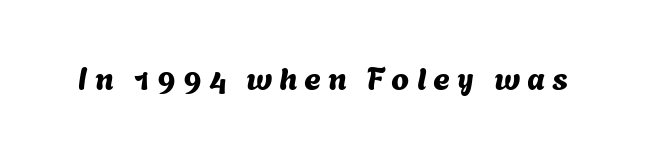
The font family rendered here belongs to the sans-serif group. Compared with typical body copy, the letter spacing here is much looser. Check under the words: just untouched page. Looks like regular typesetting: each glyph gets only the width it needs.
